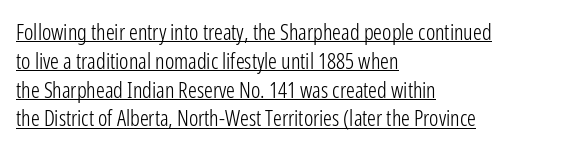
The horizontal fit of the characters is conventional and even. Heft: none added — not bold. Does a line run under the words? Yes, clearly. Honestly, the row spacing looks completely unremarkable. These lines were composed using upright roman letters. Horizontally, the lines are justified to the leading edge only.
